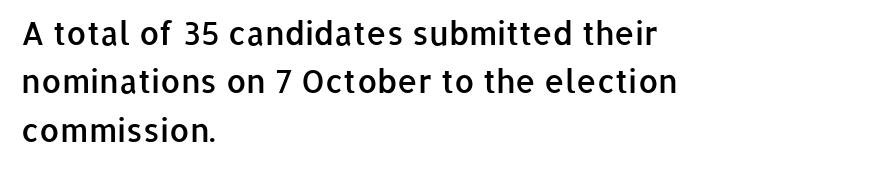
Q: Is the text bold? A: Semi-bold.
Q: Is the text italic (slanted)? A: No, it is upright.
Q: Is the typeface a serif or a sans-serif typeface? A: Sans-serif.
Q: Is the text underlined? A: No.
Q: How is the paragraph aligned? A: Left-aligned.
Q: Is the spacing between letters normal or unusually wide? A: Normal.
Q: Is the spacing between lines tight, normal or loose? A: Normal.
Q: Width (condensed, normal, or wide)? A: Normal.
Q: Stroke contrast? A: Low.
Q: x-height? A: Medium.
Q: Monospaced? A: No.
